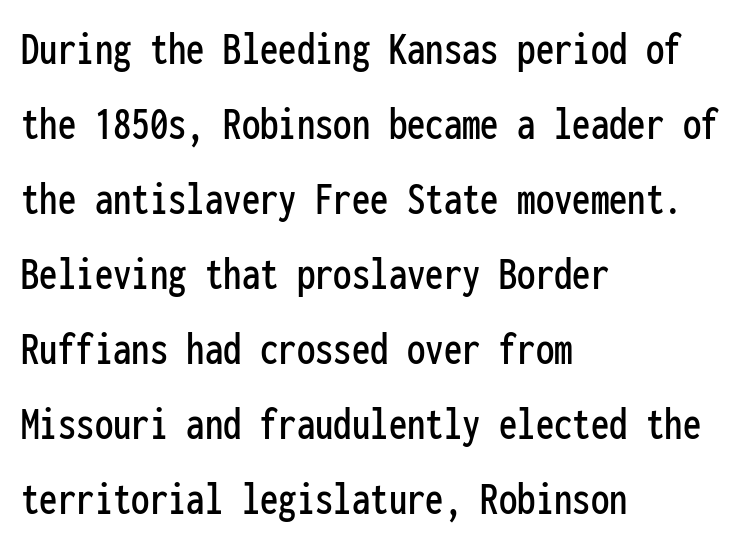
The image shows 49 px condensed sans-serif type, upright, monospaced; set left-aligned, normal line spacing (1.53x), normal letter spacing, not underlined; low stroke contrast and a medium x-height.
